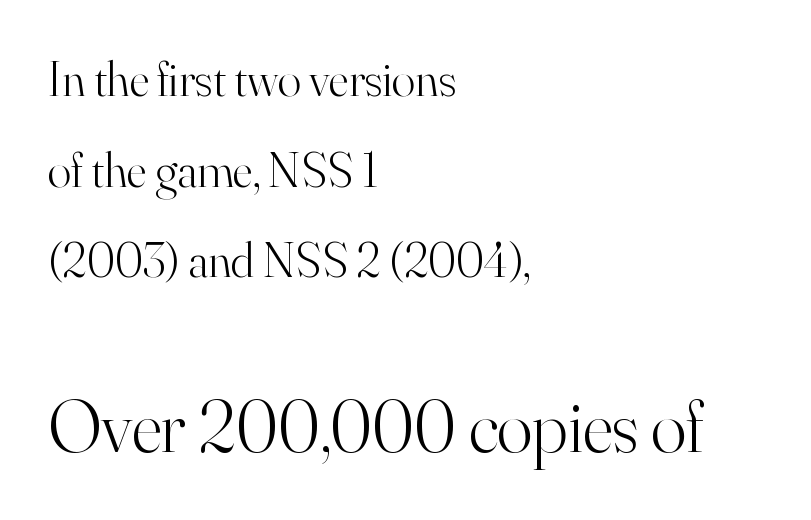
The image shows 74 px light serif type, upright; set left-aligned, line spacing 1.85x, normal letter spacing, not underlined; the second (bottom) block is 1.51x larger; high stroke contrast and a small x-height.
